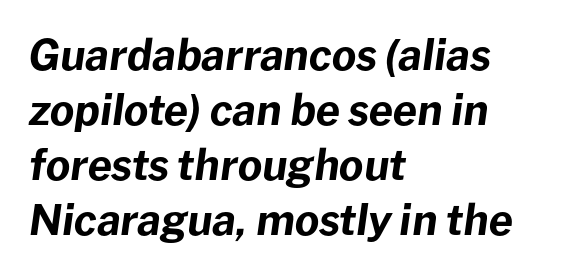
{"italic": "yes", "lean": "right", "slant_degrees": 8, "bold": "yes", "weight": "bold", "width": "normal", "stroke_contrast": "low", "x_height": "medium", "monospaced": "no", "underline": "no", "align": "left", "line_spacing": "normal", "line_spacing_ratio": 1.31, "letter_spacing": "normal", "letter_spacing_em": 0.0, "glyph_px": 42}
